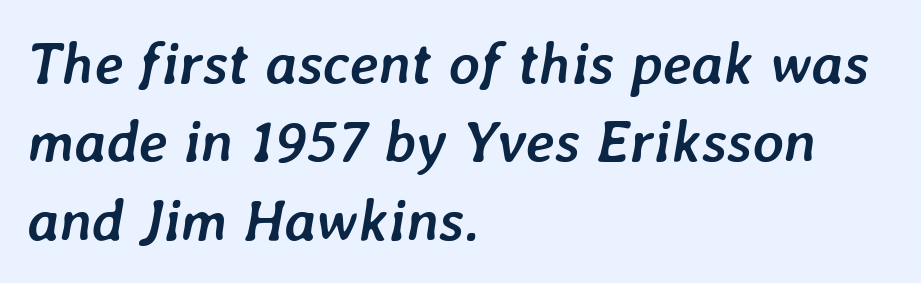
{"italic": "yes", "lean": "right", "slant_degrees": 7, "bold": "yes", "weight": "semibold", "width": "normal", "stroke_contrast": "low", "x_height": "medium", "monospaced": "no", "underline": "no", "align": "left", "line_spacing": "normal", "line_spacing_ratio": 1.33, "letter_spacing": "normal", "letter_spacing_em": 0.0, "glyph_px": 59}
